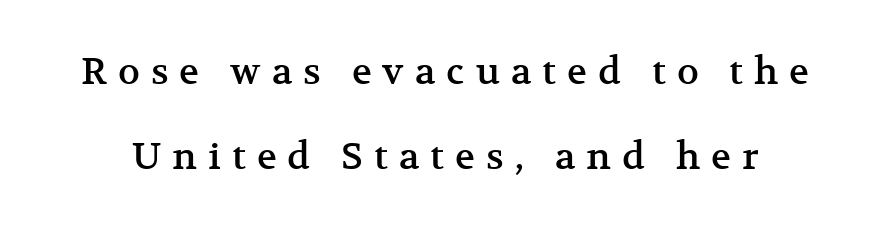
Q: Is the text italic (slanted)? A: No, it is upright.
Q: Is the typeface a serif or a sans-serif typeface? A: Serif.
Q: Is the text underlined? A: No.
Q: Is the spacing between letters normal or unusually wide? A: Unusually wide.
Q: Is the spacing between lines tight, normal or loose? A: Loose.
Q: Width (condensed, normal, or wide)? A: Normal.
Q: Stroke contrast? A: Medium.
Q: x-height? A: Medium.
Q: Monospaced? A: No.
